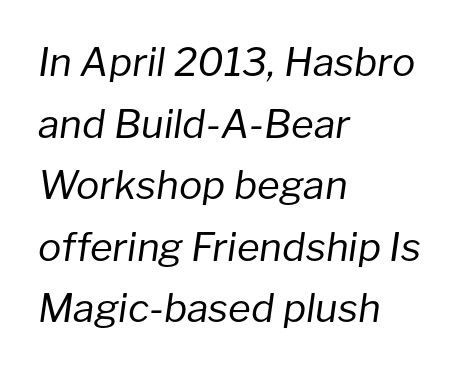
The image shows 39 px regular-weight type, italic (leaning right); set left-aligned, normal line spacing (1.58x), normal letter spacing, not underlined; low stroke contrast and a medium x-height.
